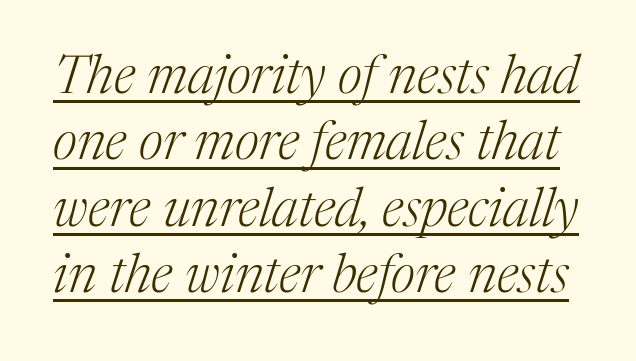
Q: Is the text bold? A: No.
Q: Is the text italic (slanted)? A: Yes, it leans right by about 17 degrees.
Q: Is the typeface a serif or a sans-serif typeface? A: Serif.
Q: Is the text underlined? A: Yes.
Q: Is the spacing between letters normal or unusually wide? A: Normal.
Q: Width (condensed, normal, or wide)? A: Normal.
Q: Stroke contrast? A: Medium.
Q: x-height? A: Medium.
Q: Monospaced? A: No.
